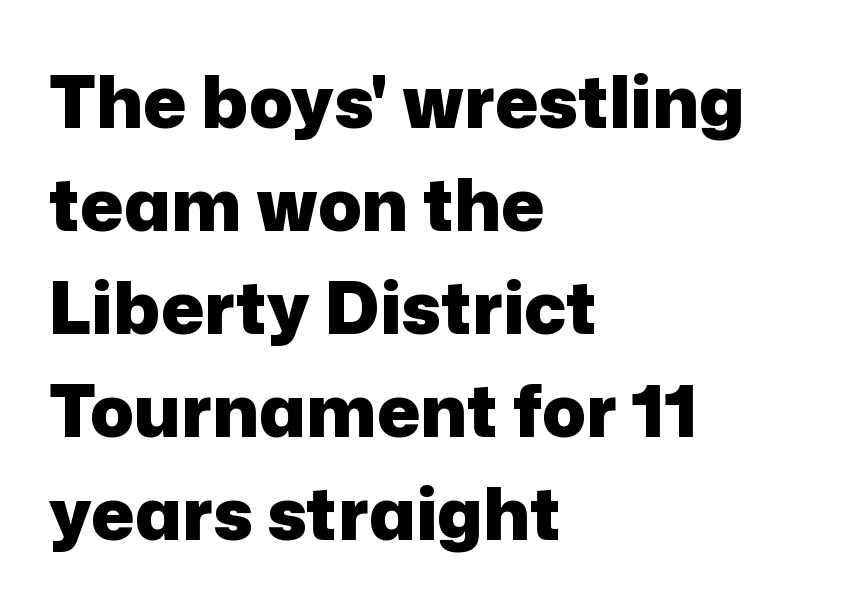
{"serif": "no", "italic": "no", "bold": "yes", "weight": "heavy", "width": "normal", "stroke_contrast": "low", "x_height": "medium", "monospaced": "no", "underline": "no", "align": "left", "line_spacing": "normal", "line_spacing_ratio": 1.43, "letter_spacing": "normal", "letter_spacing_em": 0.0, "glyph_px": 72}
